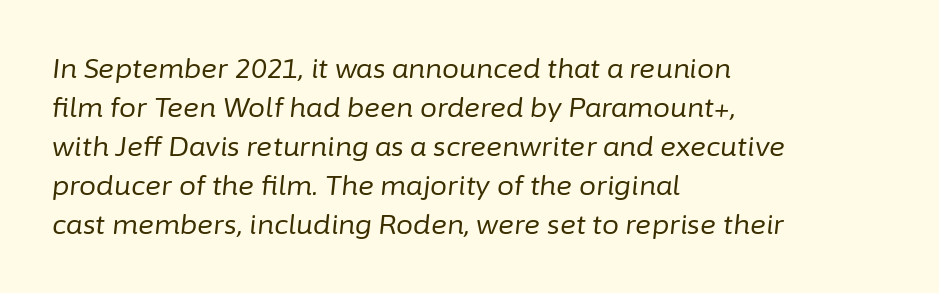
{"italic": "yes", "lean": "right", "slant_degrees": 6, "bold": "no", "underline": "no", "align": "left", "line_spacing": "normal", "line_spacing_ratio": 1.44, "letter_spacing": "normal", "letter_spacing_em": 0.0, "glyph_px": 27}
